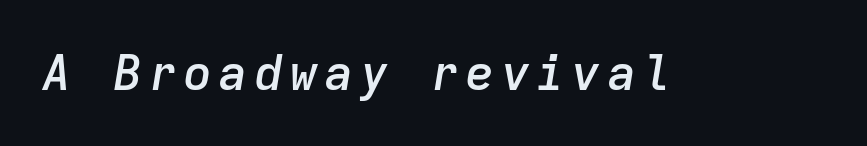
{"italic": "yes", "lean": "right", "slant_degrees": 9, "bold": "semi", "weight": "semibold", "width": "normal", "stroke_contrast": "low", "x_height": "medium", "monospaced": "yes", "underline": "no", "glyph_px": 49}
